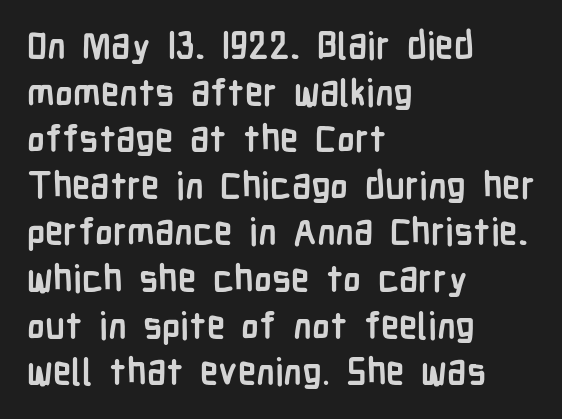
This sample uses plain, unmodified letter spacing. These lines sit exactly where default settings would place them. Quick note: not italic, upright. You could not count columns in this text — the font is proportionally spaced. This rendering uses left alignment, leaving the right contour irregular. Underline: absent.
